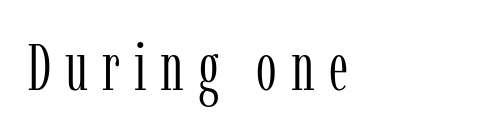
Bold? No — there's no thickening of the strokes. Letterform terminals end in serifs throughout the passage. The letters advance in unequal steps, a hallmark of proportional type. Each word looks stretched out because of the extra space between its letters. Does the lettering tilt? It doesn't — this is upright. Unmarked baselines from the first word to the last.
